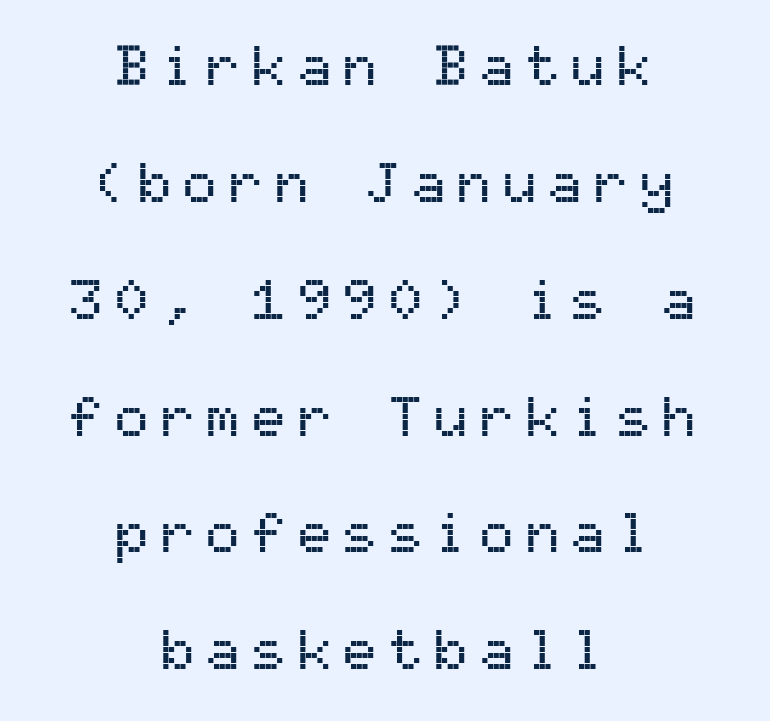
One glance says open: line gaps are wider than usual. These lines are rendered in a fixed-pitch font. Is there any slant? The stems are plumb. The lines are quadded center. This rendering employs a face without finishing strokes, i.e., a sans-serif.
